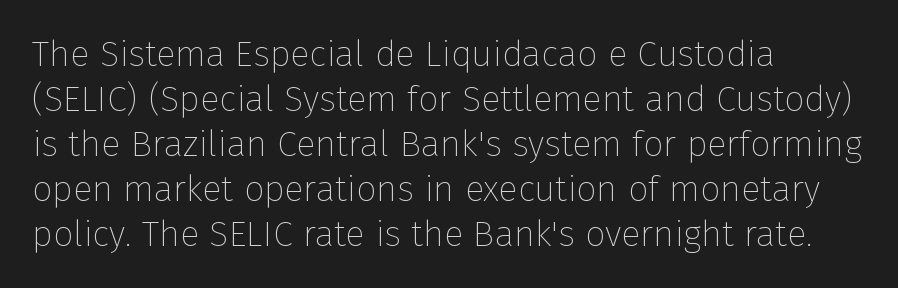
The image shows 36 px thin sans-serif type, upright; set left-aligned, normal line spacing (1.25x), normal letter spacing, not underlined; low stroke contrast and a medium x-height.
